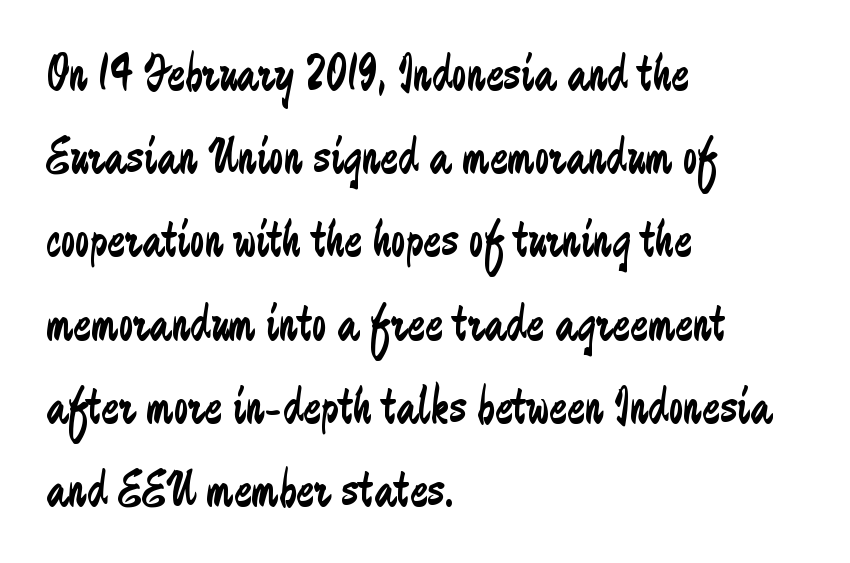
The space directly below the letters is spotless. Spacing verdict: proportional, widths tailored to each character. Type style note: lacks serifs. This rendering uses left alignment, leaving the right contour irregular. Nothing unusual about the tracking: characters are spaced as the font intends.
